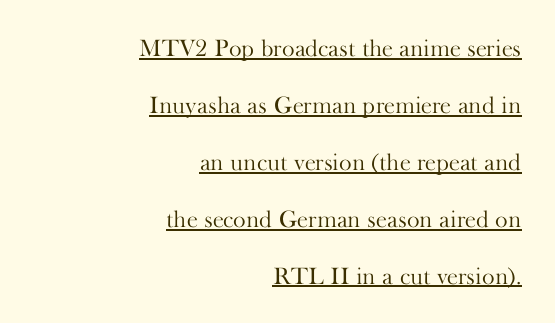
{"italic": "no", "bold": "no", "underline": "yes", "align": "right", "line_spacing": "loose", "line_spacing_ratio": 2.37, "letter_spacing": "normal", "letter_spacing_em": 0.0, "glyph_px": 24}
